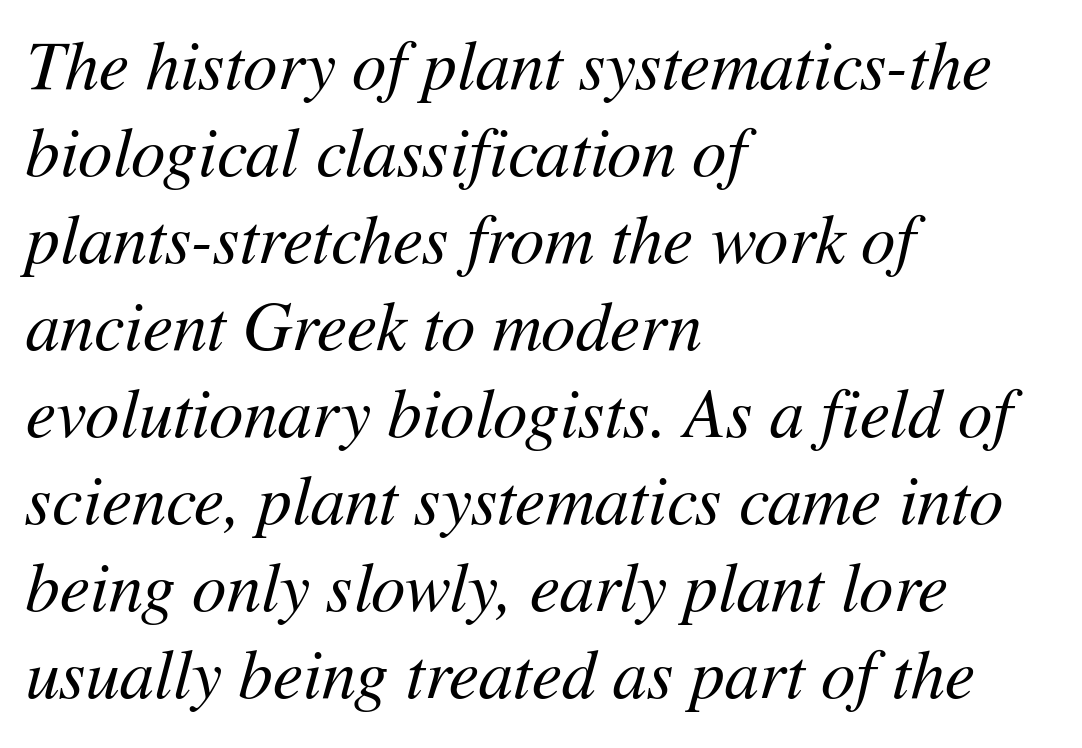
Honestly, there is no underline to notice here at all. One-word summary of the alignment: left. The font sits on the lighter half of the weight spectrum, regular included. Standard letterfit; no display-style spreading of the glyphs.
